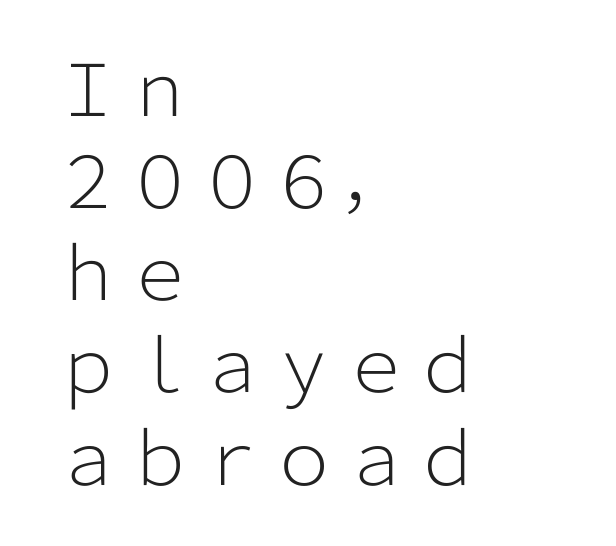
{"serif": "no", "italic": "no", "bold": "no", "weight": "light", "width": "normal", "stroke_contrast": "low", "x_height": "medium", "monospaced": "no", "underline": "no", "align": "left", "line_spacing": "normal", "line_spacing_ratio": 1.28, "letter_spacing": "normal", "letter_spacing_em": 0.0, "glyph_px": 72}
